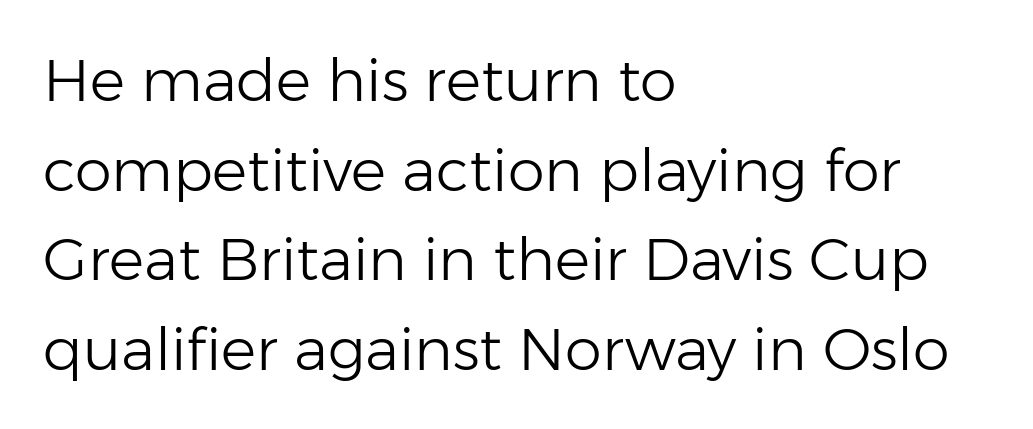
Q: Is the text bold? A: No.
Q: Is the text italic (slanted)? A: No, it is upright.
Q: Is the typeface a serif or a sans-serif typeface? A: Sans-serif.
Q: Is the text underlined? A: No.
Q: How is the paragraph aligned? A: Left-aligned.
Q: Is the spacing between letters normal or unusually wide? A: Normal.
Q: Is the spacing between lines tight, normal or loose? A: Normal.
Q: Width (condensed, normal, or wide)? A: Normal.
Q: Stroke contrast? A: Low.
Q: x-height? A: Medium.
Q: Monospaced? A: No.
